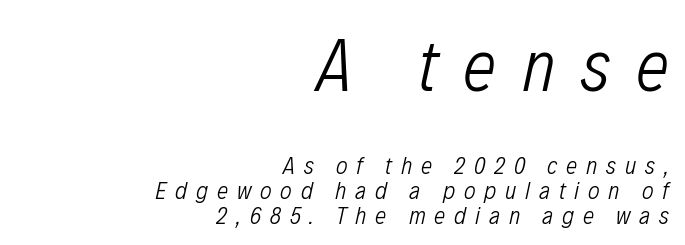
Q: Is the text bold? A: No.
Q: Is the text italic (slanted)? A: Yes, it leans right by about 12 degrees.
Q: Is the text underlined? A: No.
Q: How is the paragraph aligned? A: Right-aligned.
Q: Is the spacing between letters normal or unusually wide? A: Unusually wide.
Q: Is the spacing between lines tight, normal or loose? A: Tight.
Q: Which block of text is set in a larger size, the first (top) or the second (bottom)? A: The first (top) one.
Q: Width (condensed, normal, or wide)? A: Condensed.
Q: Stroke contrast? A: Low.
Q: x-height? A: Medium.
Q: Monospaced? A: No.
